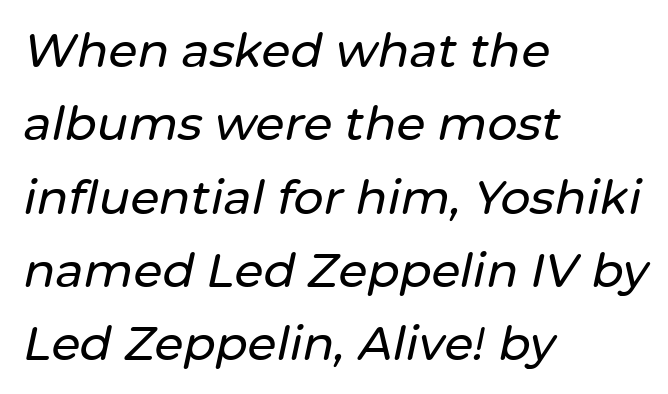
Think of a printed novel: that variable character pitch is what you see here. The letters sit at their default tracking, neither squeezed nor spread. One-word summary of the alignment: left. Students, observe: this is what conventionally led text looks like. This is oblique type, the kind used for emphasis or titles. The foot of each line stays bare and open.
